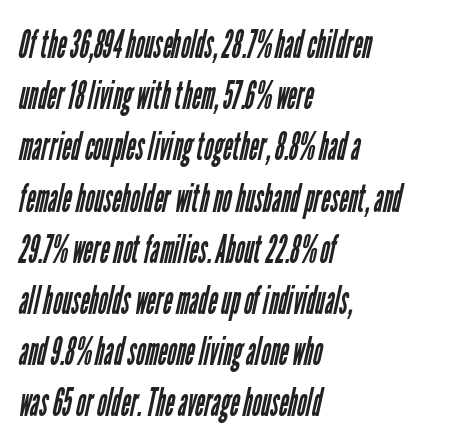
Q: Is the text bold? A: No.
Q: Is the typeface a serif or a sans-serif typeface? A: Sans-serif.
Q: Is the text underlined? A: No.
Q: How is the paragraph aligned? A: Left-aligned.
Q: Is the spacing between letters normal or unusually wide? A: Normal.
Q: Is the spacing between lines tight, normal or loose? A: Normal.
Q: Width (condensed, normal, or wide)? A: Condensed.
Q: Stroke contrast? A: Low.
Q: x-height? A: Medium.
Q: Monospaced? A: No.
